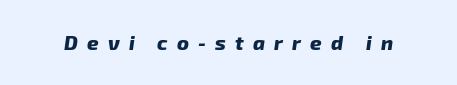
{"italic": "yes", "lean": "right", "slant_degrees": 8, "bold": "yes", "underline": "no", "letter_spacing": "wide", "letter_spacing_em": 0.46, "glyph_px": 20}
